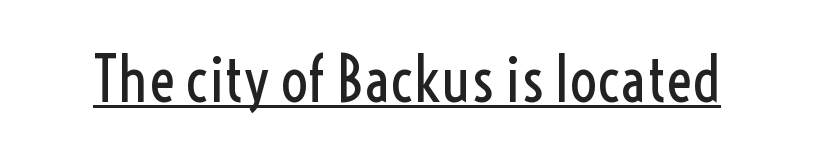
{"serif": "no", "italic": "no", "bold": "no", "weight": "regular", "width": "condensed", "x_height": "medium", "monospaced": "no", "underline": "yes", "letter_spacing": "normal", "letter_spacing_em": 0.0, "glyph_px": 62}
